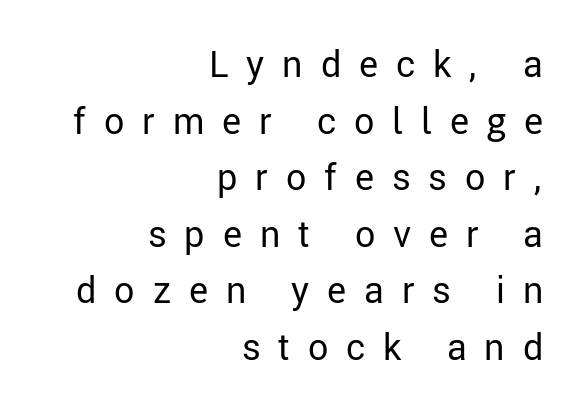
The image shows 36 px regular-weight sans-serif type, upright; set right-aligned, normal line spacing (1.57x), unusually wide letter spacing (+0.5 em), not underlined; low stroke contrast and a medium x-height.
